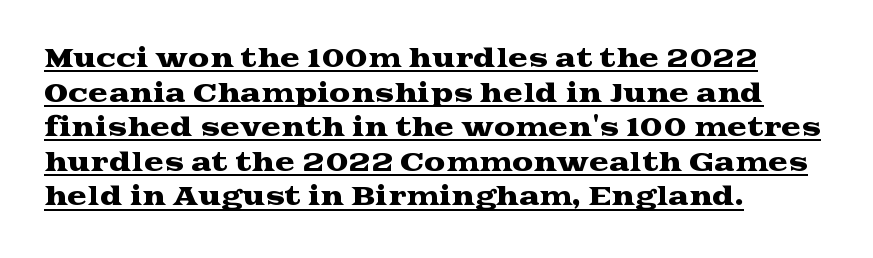
{"italic": "no", "underline": "yes", "align": "left", "line_spacing": "normal", "line_spacing_ratio": 1.44, "letter_spacing": "normal", "letter_spacing_em": 0.0, "glyph_px": 24}
